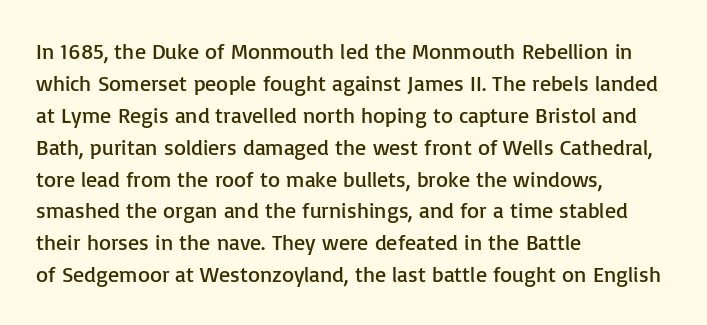
{"italic": "no", "bold": "no", "underline": "no", "align": "left", "line_spacing": "normal", "line_spacing_ratio": 1.45, "letter_spacing": "normal", "letter_spacing_em": 0.0, "glyph_px": 22}
